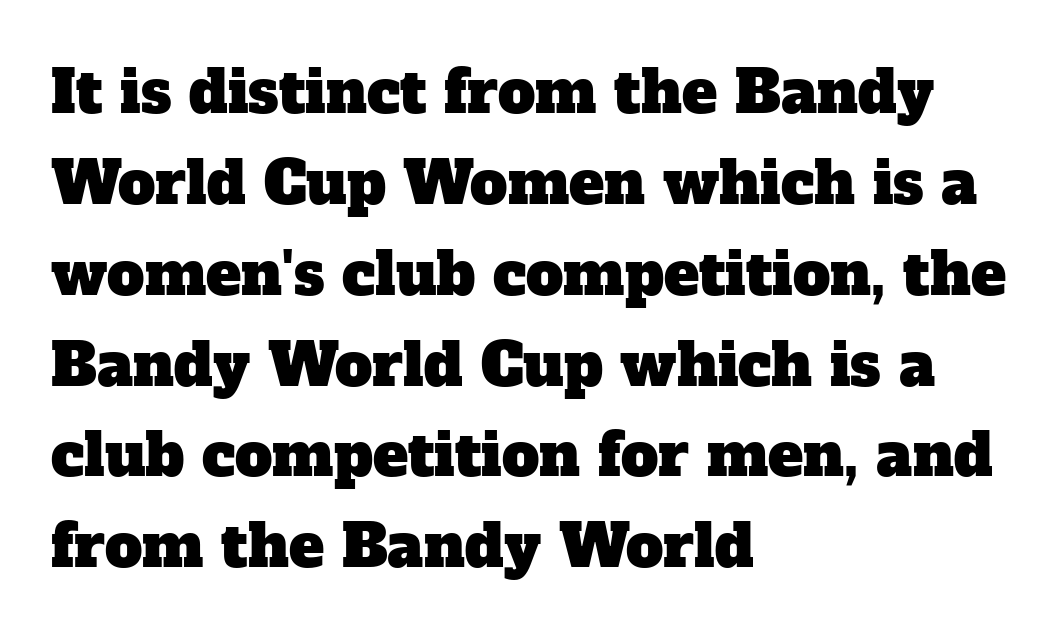
{"serif": "yes", "width": "normal", "stroke_contrast": "low", "x_height": "medium", "monospaced": "no", "underline": "no", "align": "left", "line_spacing": "normal", "line_spacing_ratio": 1.54, "letter_spacing": "normal", "letter_spacing_em": 0.0, "glyph_px": 59}
